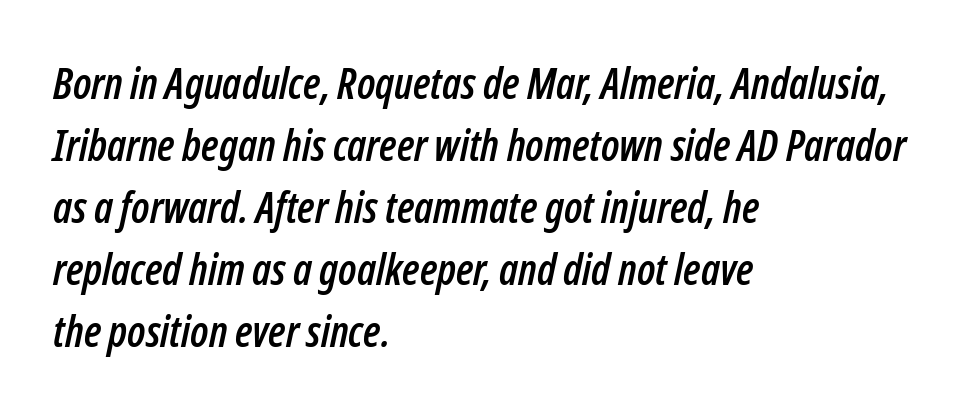
Looking at the ascenders, they clearly lean. A typesetter would call this proportional, since set widths differ per character. The horizontal fit of the characters is conventional and even. Which margin do the lines hug? The left one — the right edge is uneven. Beneath every word, the page is bare.
